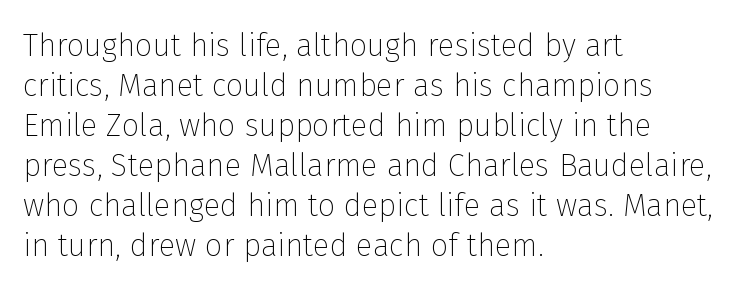
The rendering uses natural spacing where letterforms have individual widths. The typesetter chose a ragged-right arrangement here. Lines of text with bare space underneath. There is no visible air inserted between adjacent glyphs. The type family on display is of the sans-serif kind.
